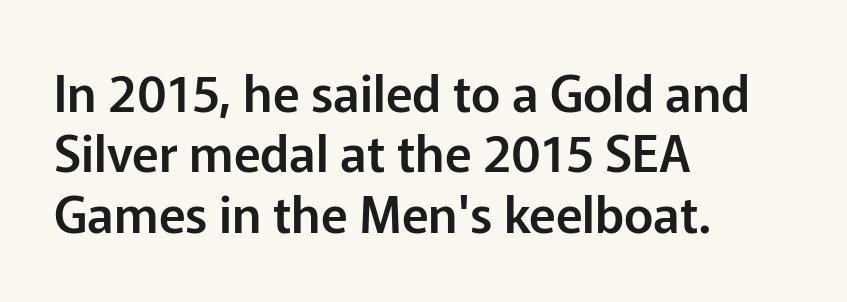
The image shows 50 px sans-serif type, upright; set left-aligned, line spacing 1.21x, normal letter spacing, not underlined; low stroke contrast and a medium x-height.
